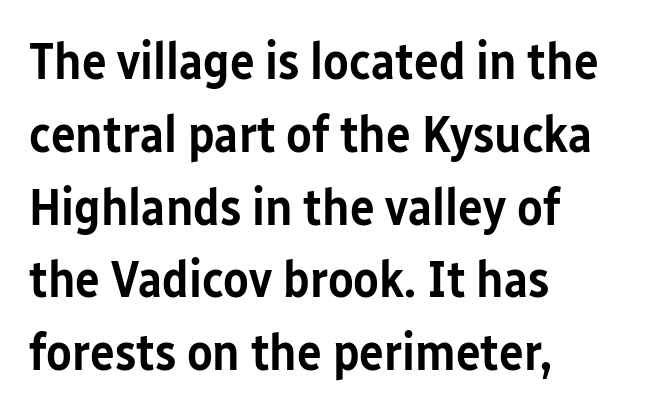
The image shows 52 px semibold, condensed sans-serif type, upright; set left-aligned, normal line spacing (1.4x), normal letter spacing, not underlined; low stroke contrast and a medium x-height.
